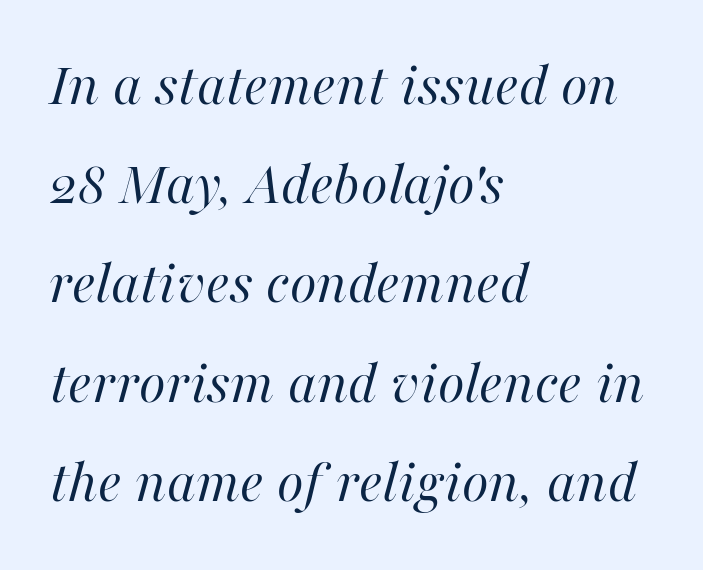
Quick note: italic. Students, note that the glyphs here touch the page at normal intervals. Each row of text sits above clean, open space. The lines in this sample share a left origin and differ only in where they stop. Line spacing here is normal.
